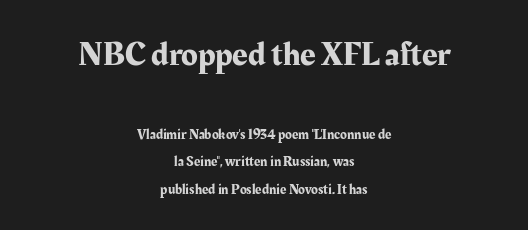
Proportional: the letters do not fall into vertical columns. Check the space under the baseline: it is left empty. Loosely led — the rows are spread out. Tracking value appears to be zero — textbook default spacing. The block sitting higher on the canvas is the one with enlarged characters.
